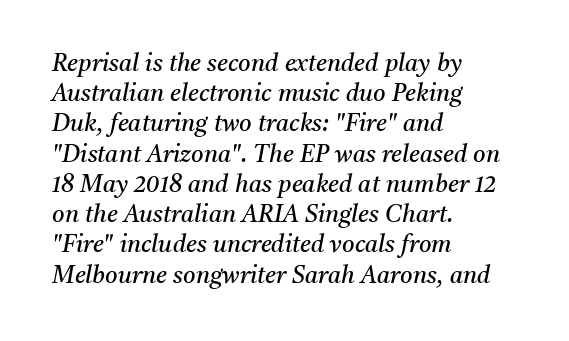
{"italic": "yes", "lean": "right", "slant_degrees": 11, "bold": "no", "underline": "no", "align": "left", "line_spacing": "normal", "line_spacing_ratio": 1.26, "letter_spacing": "normal", "letter_spacing_em": 0.0, "glyph_px": 24}
